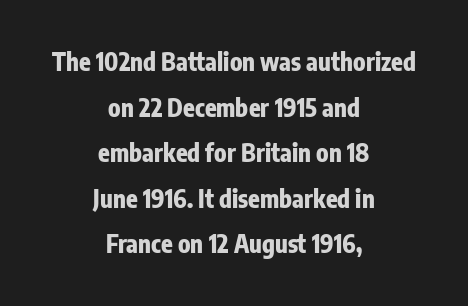
The image shows 24 px bold type, upright; set centered, loose line spacing (1.9x), normal letter spacing, not underlined.
